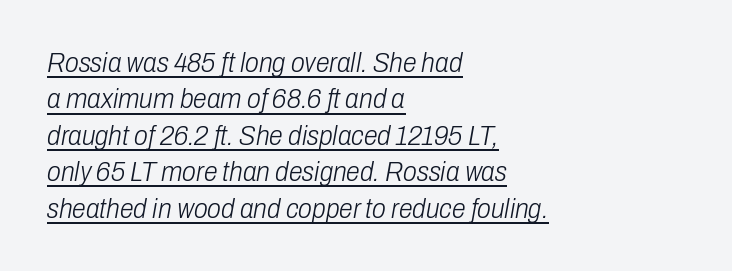
{"italic": "yes", "lean": "right", "slant_degrees": 10, "bold": "no", "weight": "light", "width": "condensed", "stroke_contrast": "low", "x_height": "medium", "monospaced": "no", "underline": "yes", "align": "left", "line_spacing": "normal", "line_spacing_ratio": 1.3, "letter_spacing": "normal", "letter_spacing_em": 0.0, "glyph_px": 28}
